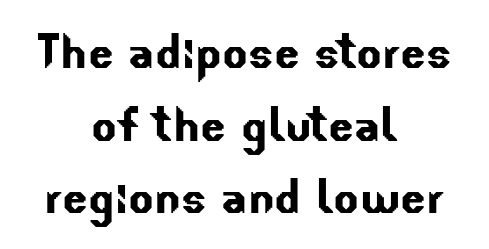
{"serif": "no", "width": "normal", "stroke_contrast": "low", "x_height": "small", "monospaced": "no", "underline": "no", "align": "center", "line_spacing_ratio": 1.21, "letter_spacing": "normal", "letter_spacing_em": 0.0, "glyph_px": 60}
